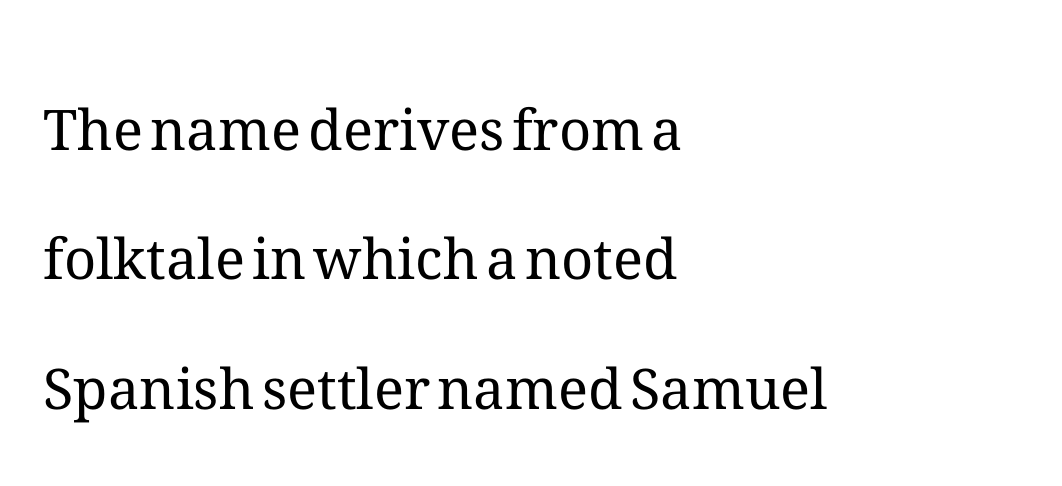
{"italic": "no", "bold": "no", "weight": "regular", "width": "normal", "stroke_contrast": "medium", "x_height": "medium", "monospaced": "no", "underline": "no", "align": "left", "line_spacing": "loose", "line_spacing_ratio": 2.31, "letter_spacing": "normal", "letter_spacing_em": 0.0, "glyph_px": 56}
